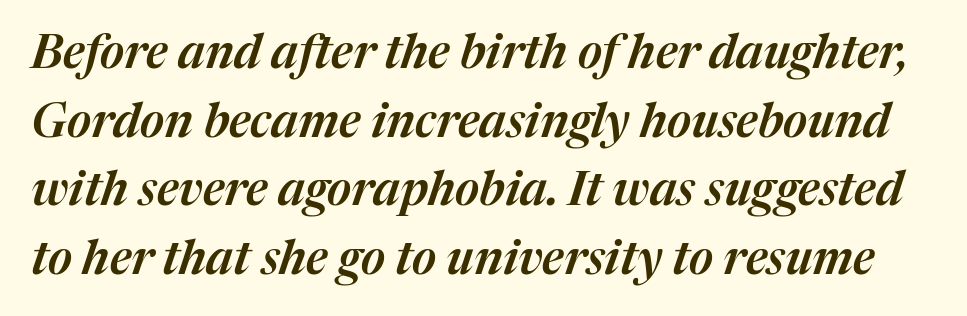
The image shows 47 px text type, italic (leaning right); set normal line spacing (1.46x), normal letter spacing, not underlined; medium stroke contrast and a medium x-height.
